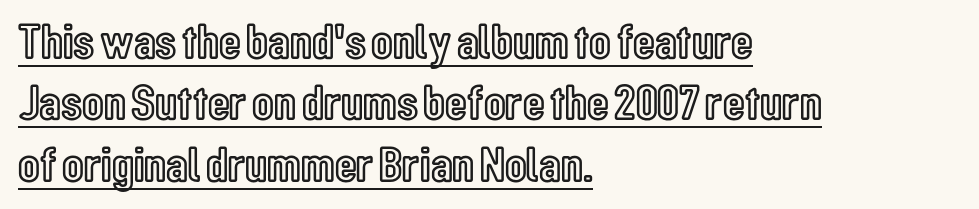
The image shows 50 px condensed type, upright; set left-aligned, line spacing 1.23x, normal letter spacing, underlined; a medium x-height.
